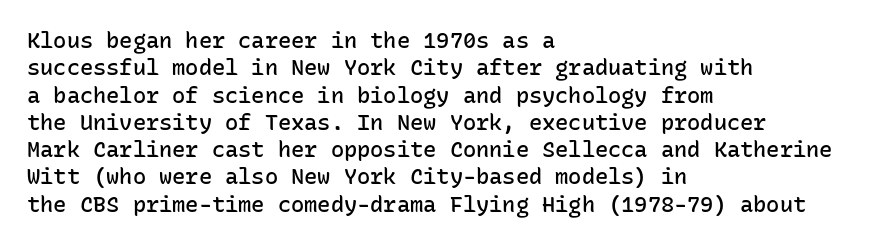
Typographic density is moderately raised because the face is semibold. Vertical strokes here are truly vertical. Between one letter and the next there's only the usual sliver of space. The setting favours the left margin, as ordinary paragraphs usually do.
